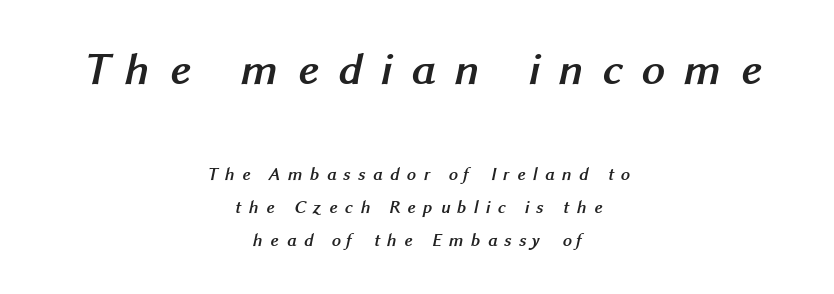
{"serif": "no", "bold": "yes", "weight": "semibold", "width": "normal", "stroke_contrast": "medium", "x_height": "medium", "monospaced": "no", "underline": "no", "align": "center", "line_spacing_ratio": 1.83, "letter_spacing": "wide", "letter_spacing_em": 0.41, "larger_block": "first", "size_ratio": 2.56, "glyph_px": 46}
